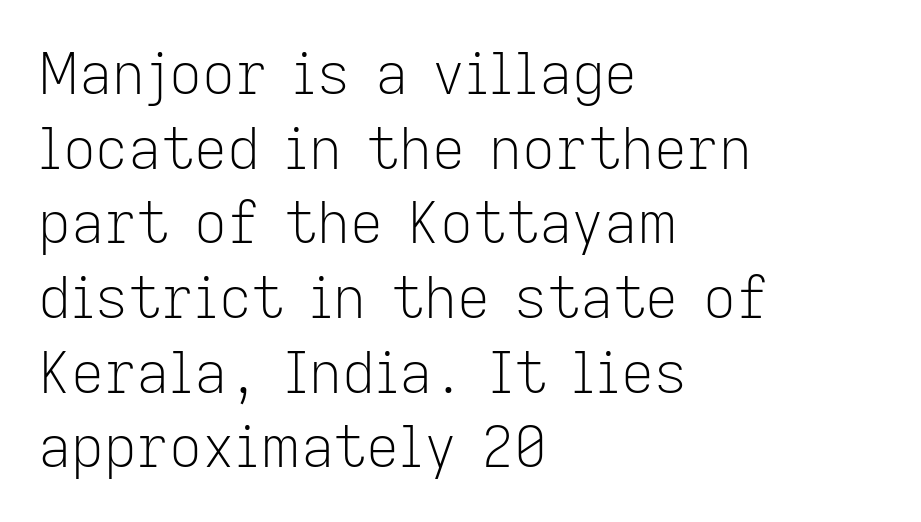
Q: Is the text bold? A: No.
Q: Is the text italic (slanted)? A: No, it is upright.
Q: Is the typeface a serif or a sans-serif typeface? A: Sans-serif.
Q: Is the text underlined? A: No.
Q: How is the paragraph aligned? A: Left-aligned.
Q: Is the spacing between letters normal or unusually wide? A: Normal.
Q: Is the spacing between lines tight, normal or loose? A: Normal.
Q: Width (condensed, normal, or wide)? A: Normal.
Q: Stroke contrast? A: Low.
Q: x-height? A: Medium.
Q: Monospaced? A: No.
